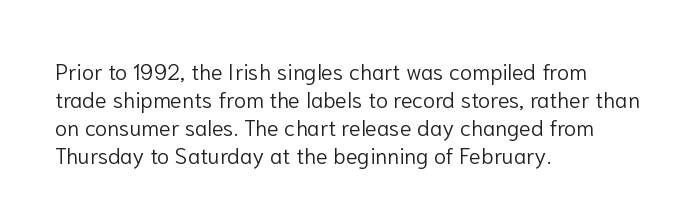
Q: Is the text bold? A: No.
Q: Is the text italic (slanted)? A: No, it is upright.
Q: Is the text underlined? A: No.
Q: How is the paragraph aligned? A: Left-aligned.
Q: Is the spacing between letters normal or unusually wide? A: Normal.
Q: Is the spacing between lines tight, normal or loose? A: Normal.
